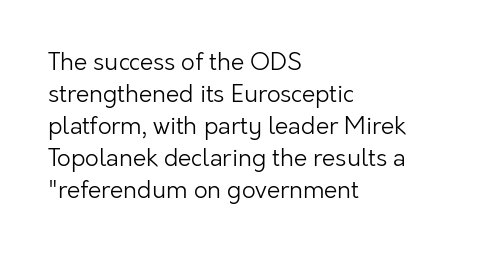
A bare baseline throughout the passage. Does the lettering tilt? It doesn't — this is upright. Leftover space on each line is placed entirely after the last word. Regarding leading, the lines here are spaced in the standard way. Inter-character spacing is left at the font's built-in metrics. Compared with a typical body face, this is equally light or lighter still.
